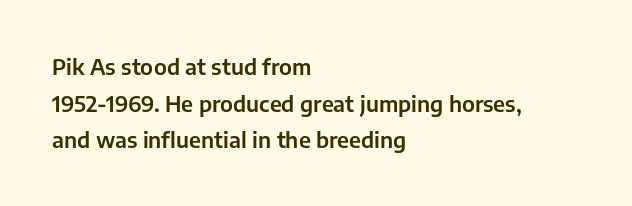
Compared with typical body copy, the letter spacing here is the same. The space directly below the letters is spotless. This sample uses an upright cut, with every glyph sitting square on the baseline. These lines stack with their left ends in a neat column. Summary of vertical rhythm: regular, with standard interline spacing.
